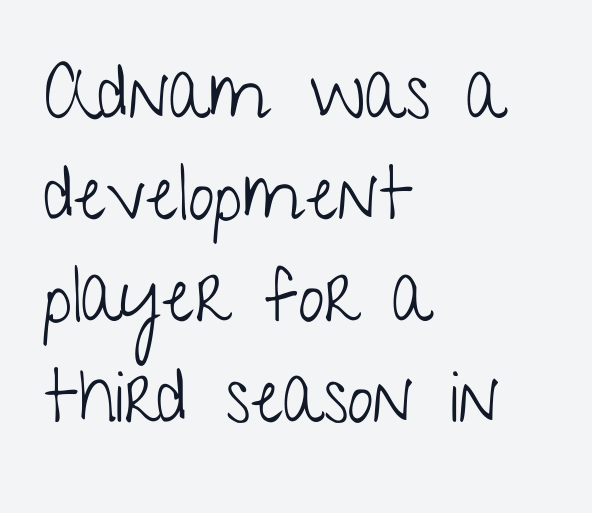
{"serif": "no", "italic": "no", "bold": "no", "weight": "light", "width": "condensed", "stroke_contrast": "low", "x_height": "medium", "monospaced": "no", "underline": "no", "align": "left", "line_spacing": "normal", "line_spacing_ratio": 1.37, "letter_spacing": "normal", "letter_spacing_em": 0.0, "glyph_px": 74}
